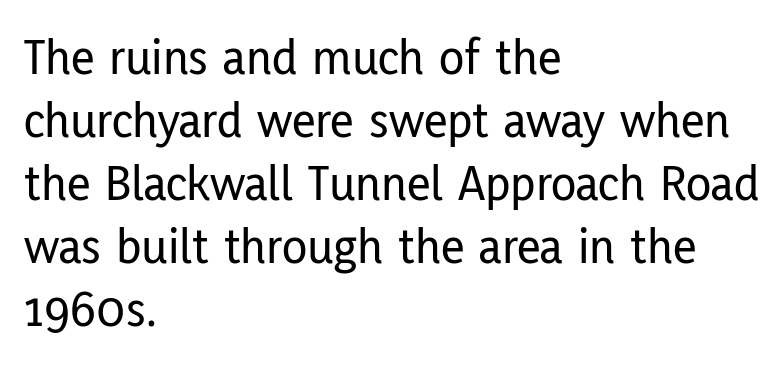
{"serif": "no", "italic": "no", "width": "condensed", "stroke_contrast": "low", "x_height": "medium", "monospaced": "no", "underline": "no", "align": "left", "line_spacing_ratio": 1.21, "letter_spacing": "normal", "letter_spacing_em": 0.0, "glyph_px": 52}
